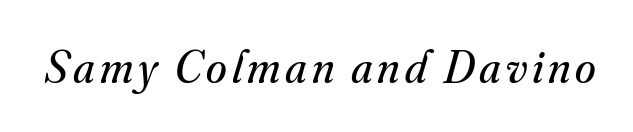
Italic? Definitely — the glyphs are oblique. The passage shown is typed in a proportional face where columns would drift. The strip under each line holds only bare page. Check where the strokes stop: tiny serifs finish them off. Counters stay open thanks to moderate or lighter strokes.
